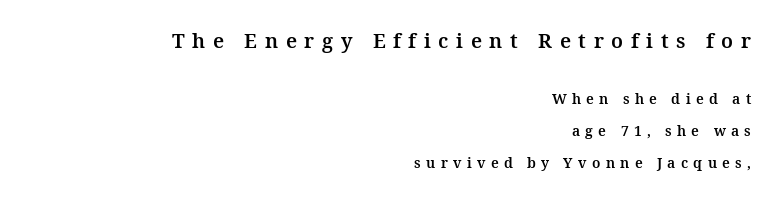
The image shows 20 px text type, upright; set right-aligned, loose line spacing (2.29x), unusually wide letter spacing (+0.38 em), not underlined; the first (top) block is 1.43x larger.
